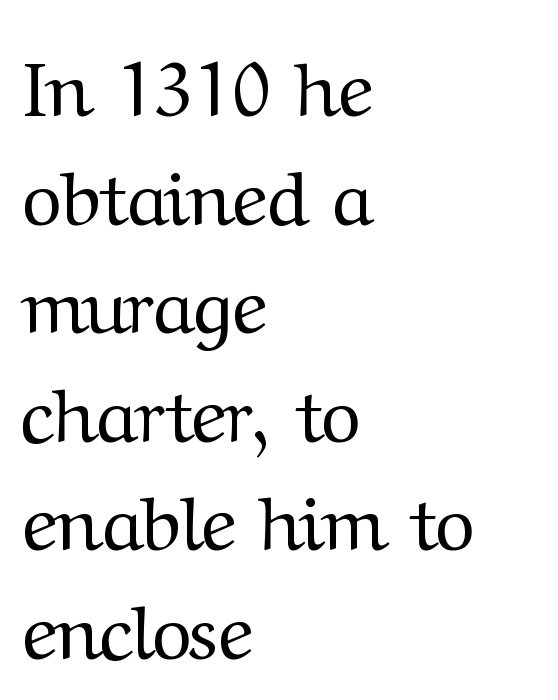
{"serif": "yes", "italic": "no", "bold": "no", "weight": "regular", "width": "normal", "stroke_contrast": "medium", "x_height": "medium", "monospaced": "no", "underline": "no", "align": "left", "line_spacing": "normal", "line_spacing_ratio": 1.41, "letter_spacing": "normal", "letter_spacing_em": 0.0, "glyph_px": 77}
